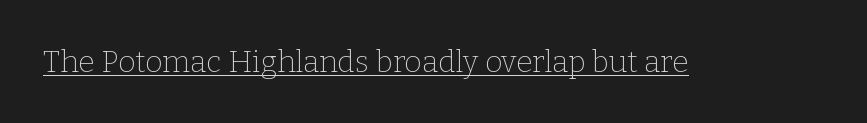
A roman cut, with each character standing at attention. The passage shown is typed in a proportional face where columns would drift. The face used here is rendered with its standard letterfit. This rendering employs a face with finishing strokes, i.e., a serif. This is underlined copy, the kind a proofreader might mark for attention.
